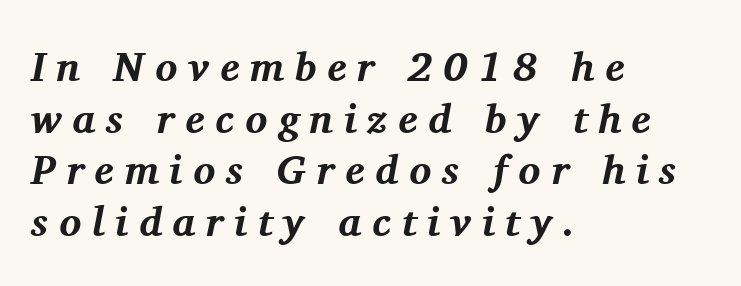
Q: Is the text bold? A: Yes.
Q: Is the text italic (slanted)? A: Yes, it leans right by about 11 degrees.
Q: Is the typeface a serif or a sans-serif typeface? A: Serif.
Q: Is the text underlined? A: No.
Q: How is the paragraph aligned? A: Left-aligned.
Q: Is the spacing between letters normal or unusually wide? A: Unusually wide.
Q: Is the spacing between lines tight, normal or loose? A: Normal.
Q: Width (condensed, normal, or wide)? A: Normal.
Q: Stroke contrast? A: Medium.
Q: x-height? A: Medium.
Q: Monospaced? A: No.
